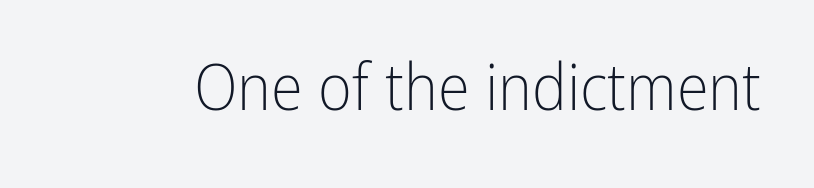
The image shows 65 px light, condensed sans-serif type, upright; set normal letter spacing, not underlined; low stroke contrast and a medium x-height.
